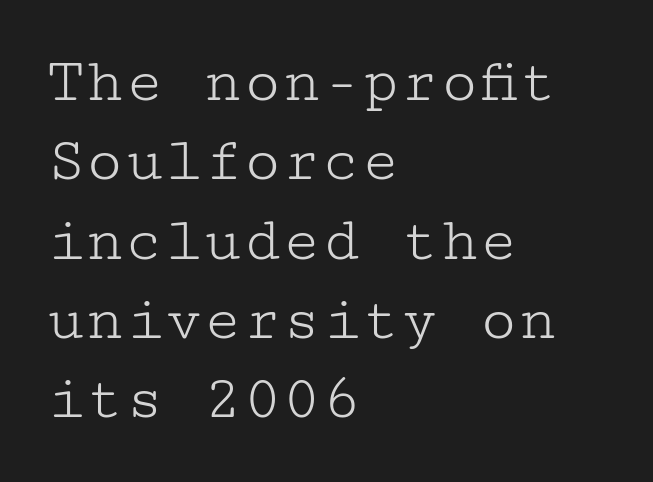
Leftover space on each line is placed entirely after the last word. Letters rest on an invisible, unmarked baseline. Does extra space separate the letters? No, they use regular spacing. Observe the serifs anchoring each vertical stroke in this sample. Weight: regular or lighter.
